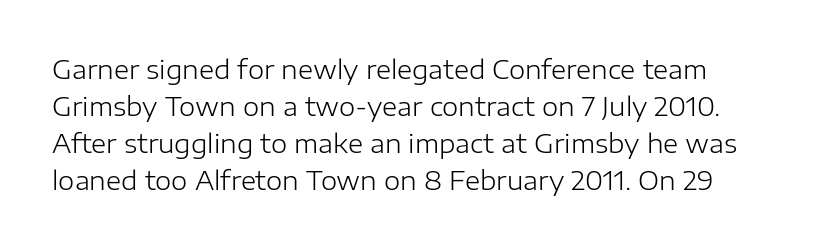
{"italic": "no", "bold": "no", "underline": "no", "line_spacing": "normal", "line_spacing_ratio": 1.42, "letter_spacing": "normal", "letter_spacing_em": 0.0, "glyph_px": 26}
